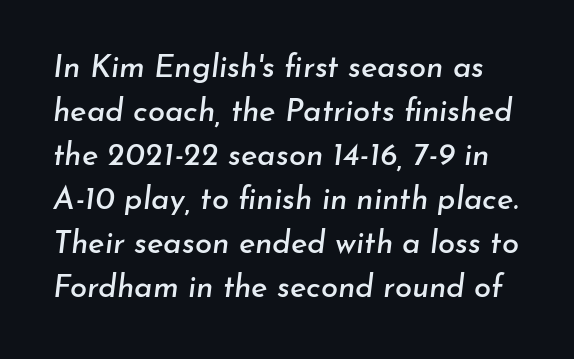
The image shows 31 px text type, italic (leaning right); set normal line spacing (1.42x), normal letter spacing, not underlined; low stroke contrast and a small x-height.
